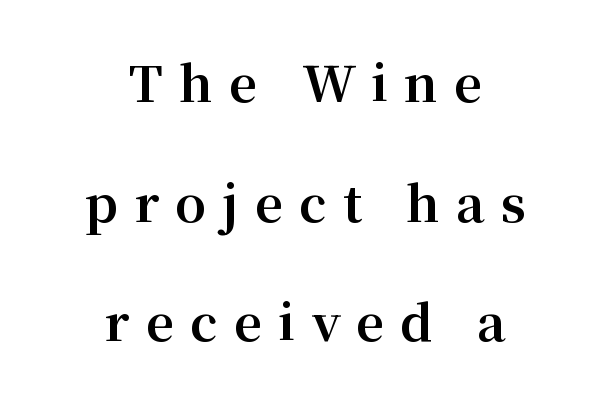
{"serif": "yes", "italic": "no", "bold": "yes", "weight": "bold", "width": "normal", "stroke_contrast": "medium", "x_height": "medium", "monospaced": "no", "underline": "no", "align": "center", "line_spacing": "loose", "line_spacing_ratio": 2.44, "letter_spacing": "wide", "letter_spacing_em": 0.33, "glyph_px": 49}
